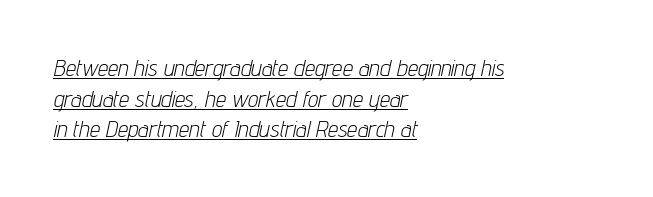
The image shows 23 px text type, italic (leaning right); set left-aligned, normal line spacing (1.33x), normal letter spacing, underlined.
